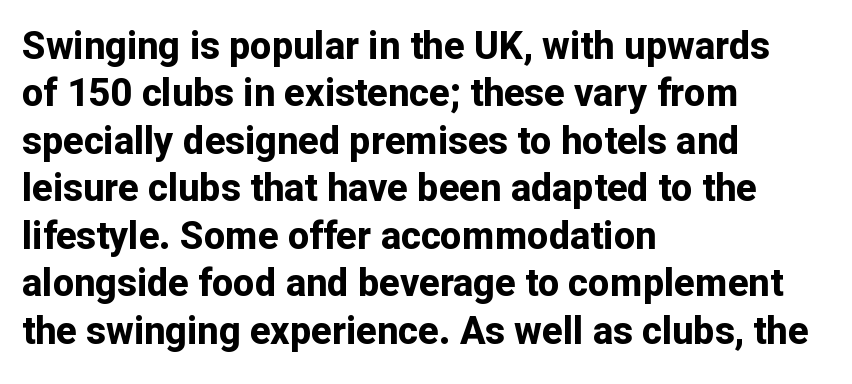
{"serif": "no", "italic": "no", "bold": "yes", "weight": "bold", "width": "normal", "stroke_contrast": "low", "x_height": "medium", "monospaced": "no", "underline": "no", "align": "left", "line_spacing": "normal", "line_spacing_ratio": 1.25, "letter_spacing": "normal", "letter_spacing_em": 0.0, "glyph_px": 38}
